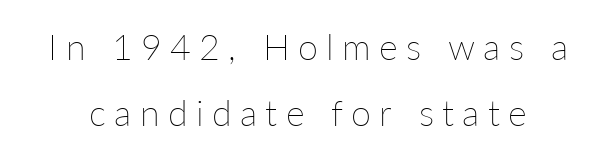
Q: Is the text bold? A: No.
Q: Is the text italic (slanted)? A: No, it is upright.
Q: Is the text underlined? A: No.
Q: Is the spacing between letters normal or unusually wide? A: Unusually wide.
Q: Width (condensed, normal, or wide)? A: Normal.
Q: Stroke contrast? A: Low.
Q: x-height? A: Medium.
Q: Monospaced? A: No.
